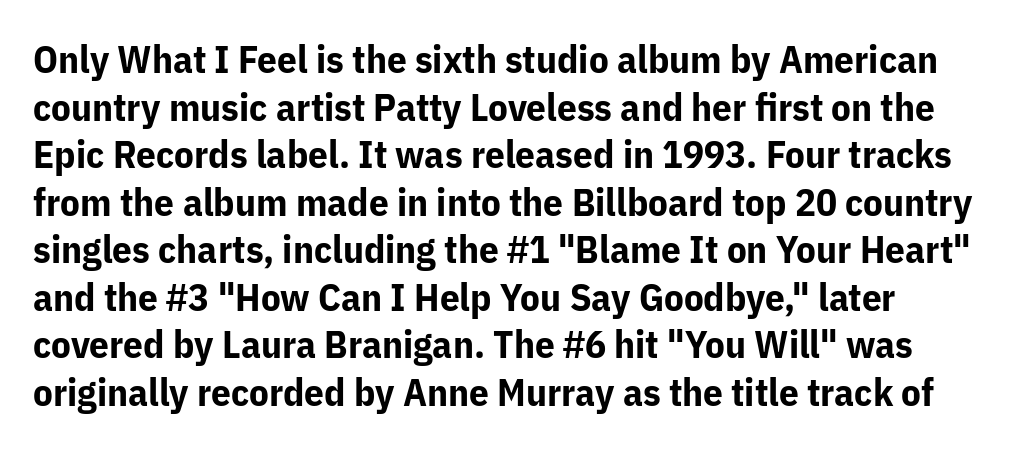
Inter-character spacing is left at the font's built-in metrics. You'd pick this weight for a headline — it's a proper bold. Posture: upright roman. A typesetter would call this proportional, since set widths differ per character. Clear beneath every line of the passage. Note: no serifs on the glyphs.
